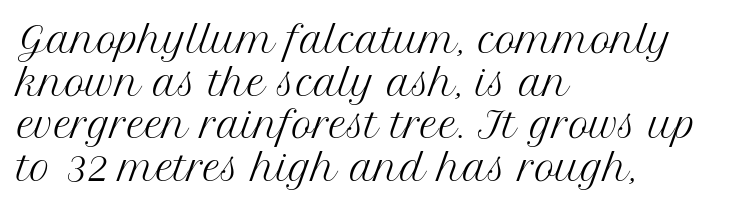
Q: Is the text bold? A: No.
Q: Is the text italic (slanted)? A: Yes.
Q: Is the text underlined? A: No.
Q: How is the paragraph aligned? A: Left-aligned.
Q: Is the spacing between letters normal or unusually wide? A: Normal.
Q: Width (condensed, normal, or wide)? A: Normal.
Q: Stroke contrast? A: Medium.
Q: x-height? A: Medium.
Q: Monospaced? A: No.
